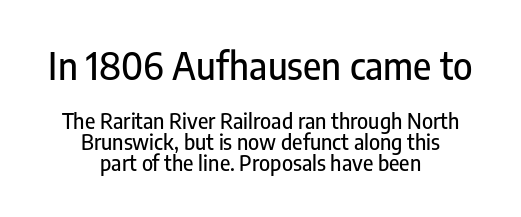
{"serif": "no", "italic": "no", "width": "condensed", "stroke_contrast": "low", "x_height": "medium", "monospaced": "no", "underline": "no", "align": "center", "line_spacing": "tight", "line_spacing_ratio": 0.99, "letter_spacing": "normal", "letter_spacing_em": 0.0, "larger_block": "first", "size_ratio": 1.76, "glyph_px": 37}
